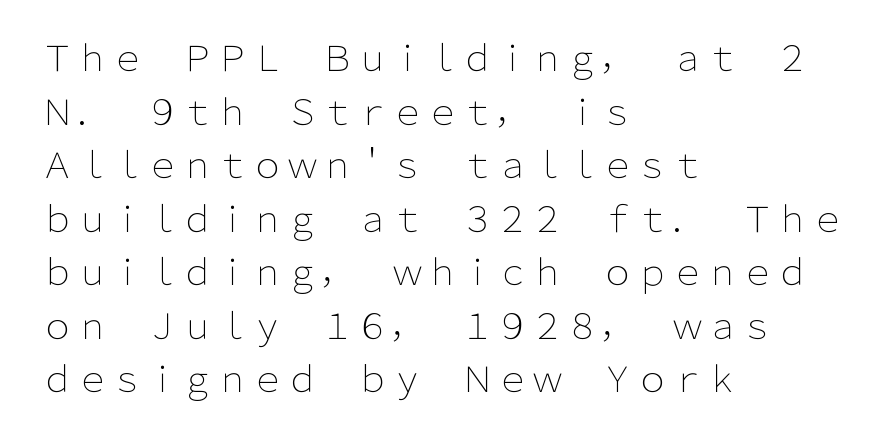
The image shows 35 px light sans-serif type, upright; set left-aligned, normal line spacing (1.53x), normal letter spacing, not underlined; low stroke contrast and a medium x-height.
